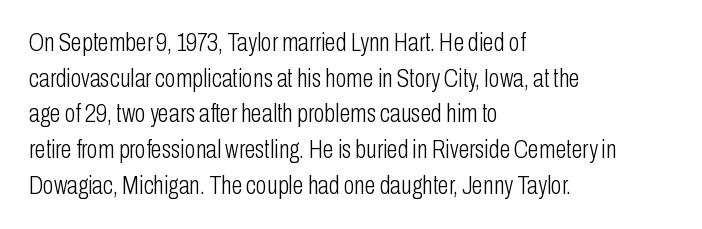
The image shows 25 px text type, upright; set left-aligned, normal line spacing (1.43x), normal letter spacing, not underlined.
